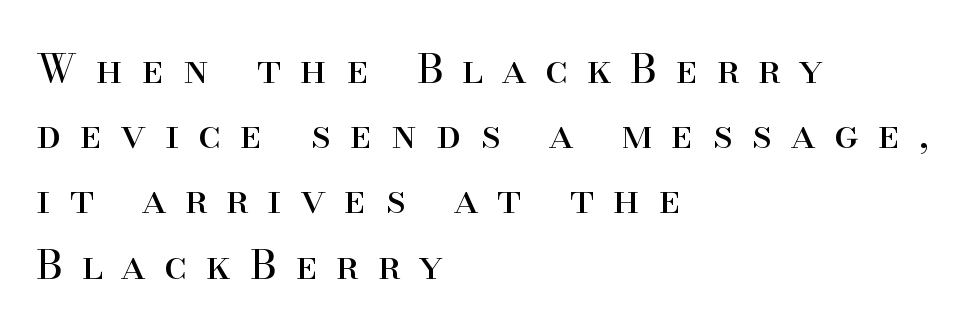
{"serif": "yes", "italic": "no", "bold": "no", "weight": "regular", "width": "normal", "stroke_contrast": "high", "x_height": "small", "monospaced": "no", "underline": "no", "align": "left", "line_spacing": "normal", "line_spacing_ratio": 1.59, "letter_spacing": "wide", "letter_spacing_em": 0.46, "glyph_px": 41}
